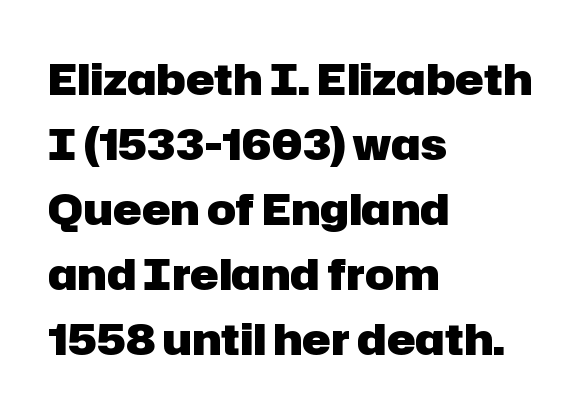
Honestly, the row spacing looks completely unremarkable. Layout note: lines flush left. A roman cut, with each character standing at attention. Compared with an ordinary text face, these strokes are far heavier — a full bold. In terms of letterspacing, this is plain default setting. Do the characters align in a grid? No, the font is proportional.
